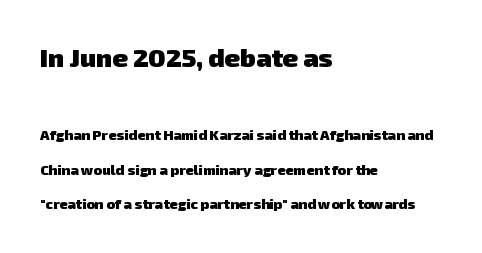
Check the space under the baseline: it is left empty. Letter spacing: default. Its strokes are broad and dark, the hallmark of bold type. What's the leading like? Stretched, with rows far apart. The initial chunk of copy outweighs the following chunk in type size. Leftover space on each line is placed entirely after the last word.
